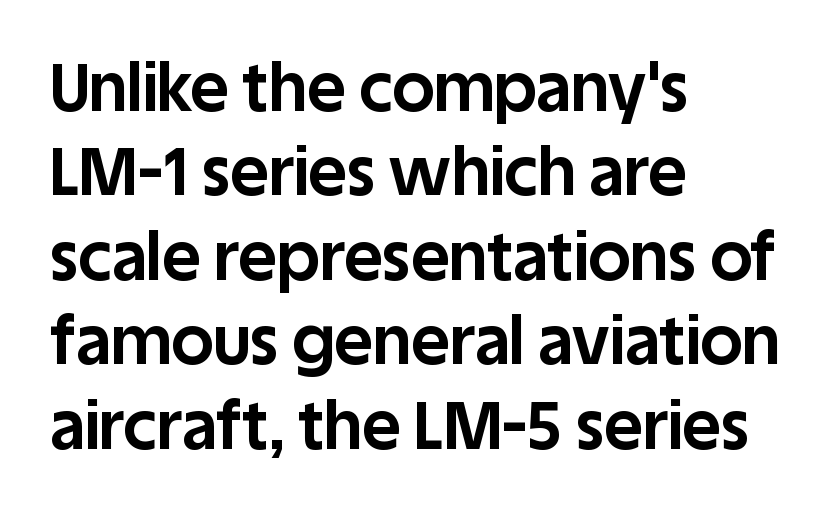
Each new line begins a customary step beneath the previous one. Letters rest on an invisible, unmarked baseline. Honestly, the letter spacing is just normal — you wouldn't notice it. Does the copy run flush right? No — it runs flush left. Quick note: not italic, upright.
